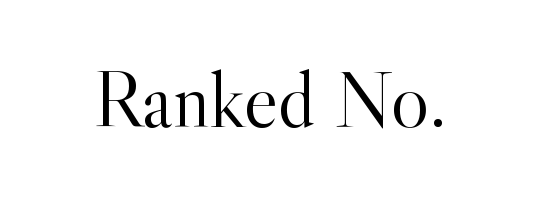
{"serif": "yes", "italic": "no", "bold": "no", "weight": "light", "width": "normal", "x_height": "small", "monospaced": "no", "underline": "no", "letter_spacing": "normal", "letter_spacing_em": 0.0, "glyph_px": 80}
